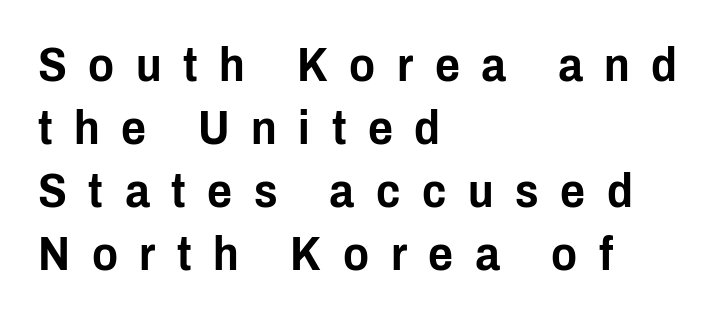
The image shows 48 px condensed sans-serif type, upright; set left-aligned, normal line spacing (1.31x), unusually wide letter spacing (+0.45 em), not underlined; low stroke contrast and a medium x-height.
